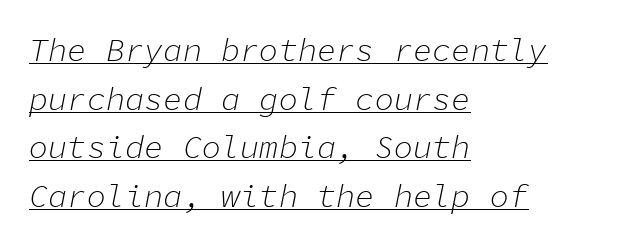
{"italic": "yes", "lean": "right", "slant_degrees": 11, "bold": "no", "weight": "light", "width": "normal", "stroke_contrast": "low", "x_height": "medium", "monospaced": "yes", "underline": "yes", "align": "left", "line_spacing": "normal", "line_spacing_ratio": 1.52, "letter_spacing": "normal", "letter_spacing_em": 0.0, "glyph_px": 32}
